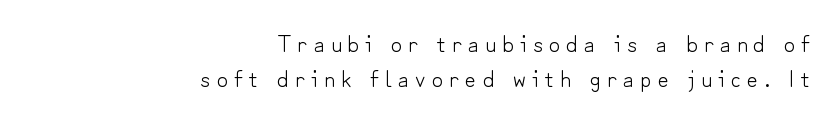
Q: Is the text bold? A: No.
Q: Is the text italic (slanted)? A: No, it is upright.
Q: Is the text underlined? A: No.
Q: How is the paragraph aligned? A: Right-aligned.
Q: Is the spacing between letters normal or unusually wide? A: Unusually wide.
Q: Is the spacing between lines tight, normal or loose? A: Normal.
